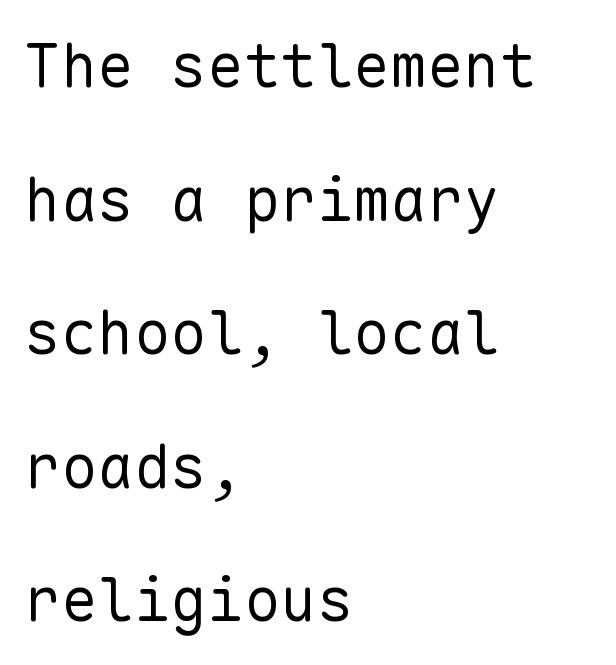
{"serif": "no", "italic": "no", "bold": "no", "weight": "regular", "width": "normal", "stroke_contrast": "low", "x_height": "medium", "monospaced": "yes", "underline": "no", "align": "left", "line_spacing": "loose", "line_spacing_ratio": 2.19, "letter_spacing": "normal", "letter_spacing_em": 0.0, "glyph_px": 61}
